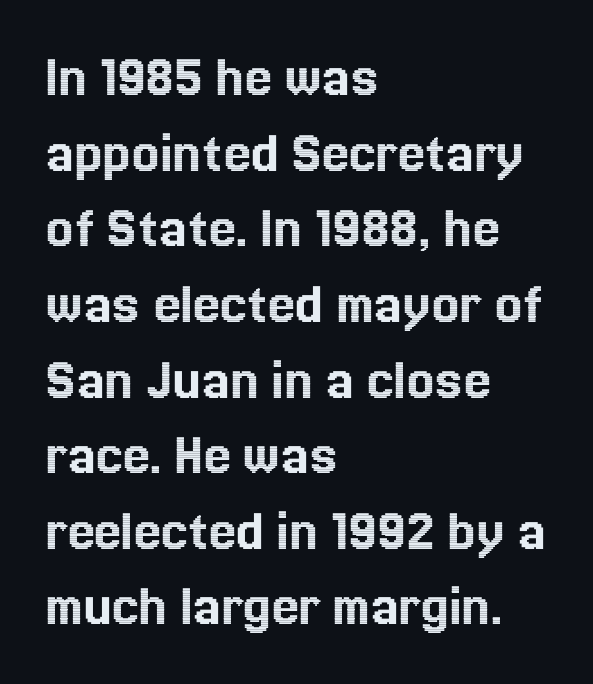
{"italic": "no", "width": "normal", "x_height": "medium", "monospaced": "no", "underline": "no", "align": "left", "line_spacing_ratio": 1.24, "letter_spacing": "normal", "letter_spacing_em": 0.0, "glyph_px": 61}
